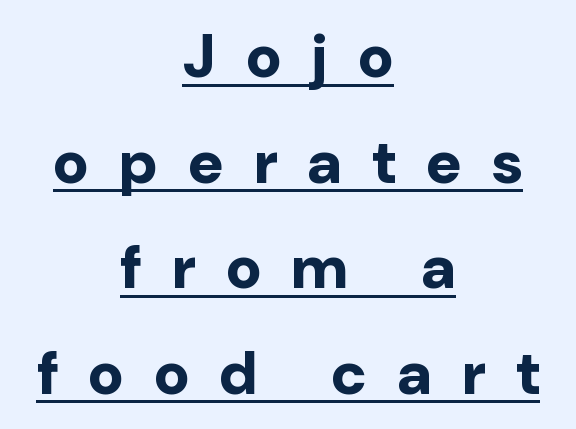
{"serif": "no", "italic": "no", "bold": "yes", "weight": "bold", "width": "normal", "stroke_contrast": "low", "x_height": "medium", "monospaced": "no", "underline": "yes", "align": "center", "line_spacing_ratio": 1.73, "letter_spacing": "wide", "letter_spacing_em": 0.5, "glyph_px": 61}
